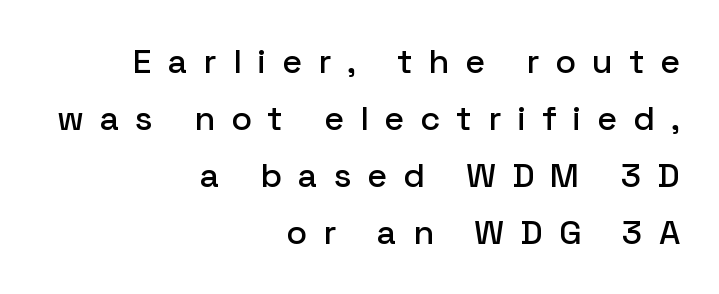
{"serif": "no", "italic": "no", "width": "normal", "stroke_contrast": "low", "x_height": "medium", "monospaced": "no", "underline": "no", "align": "right", "line_spacing": "normal", "line_spacing_ratio": 1.68, "letter_spacing": "wide", "letter_spacing_em": 0.47, "glyph_px": 34}
